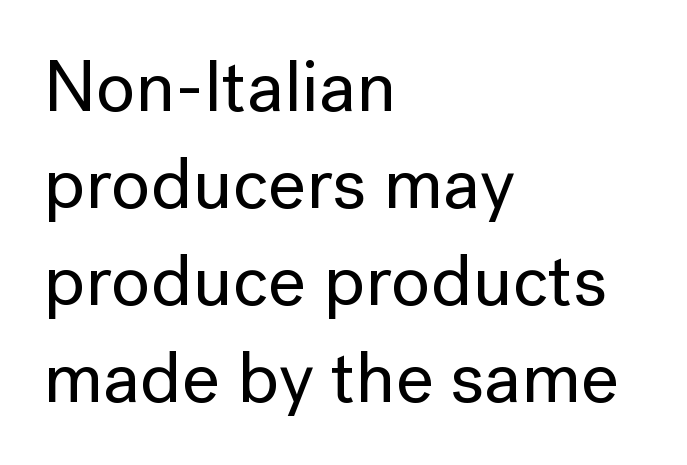
Leading matches the norm, producing a regular column. Which margin do the lines hug? The left one — the right edge is uneven. Unlike a traditional serif, this face leaves its strokes unadorned. Caption: standard tracking, unaltered. No word sits above an underline.
